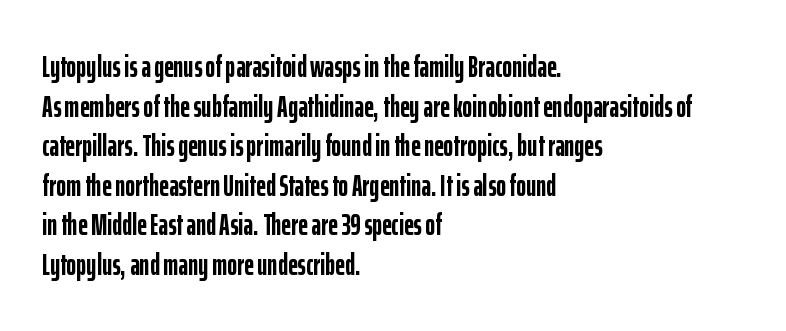
Baseline-to-baseline distance is the conventional proportion of letter height. Unlike a traditional serif, this face leaves its strokes unadorned. Line beginnings align vertically; line endings do not. Glyph-to-glyph distance matches everyday printed text. The font's upright variant was chosen for this text.
